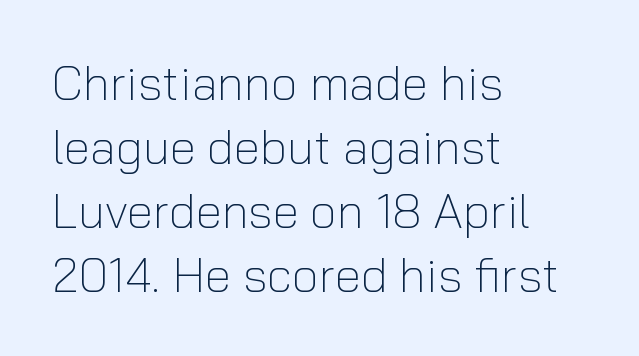
Q: Is the text bold? A: No.
Q: Is the text italic (slanted)? A: No, it is upright.
Q: Is the typeface a serif or a sans-serif typeface? A: Sans-serif.
Q: Is the text underlined? A: No.
Q: How is the paragraph aligned? A: Left-aligned.
Q: Is the spacing between letters normal or unusually wide? A: Normal.
Q: Is the spacing between lines tight, normal or loose? A: Normal.
Q: Width (condensed, normal, or wide)? A: Normal.
Q: Stroke contrast? A: Low.
Q: x-height? A: Medium.
Q: Monospaced? A: No.
